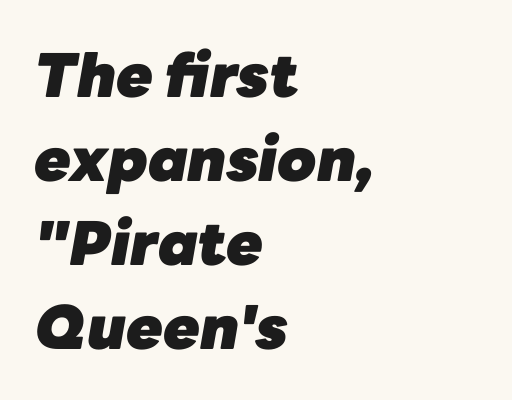
The image shows 60 px heavy type, italic (leaning right); set left-aligned, normal line spacing (1.4x), normal letter spacing, not underlined; low stroke contrast and a medium x-height.
